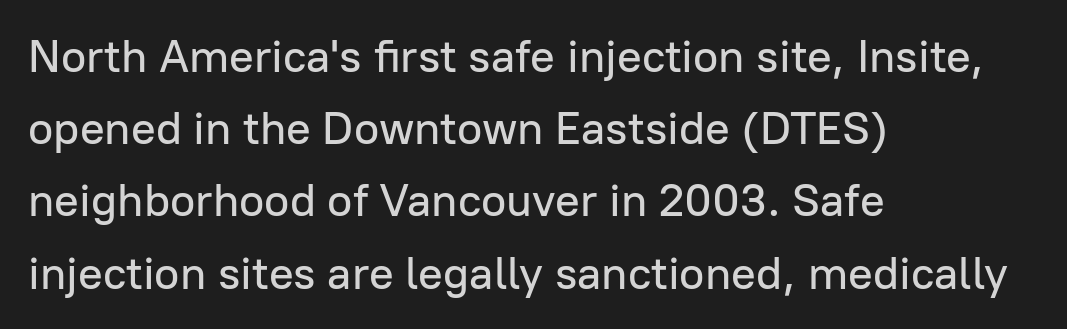
Between one letter and the next there's only the usual sliver of space. Do the letters lean? They stand straight. Font category for this specimen: sans-serif. The space beneath each line is pristine and unruled.
